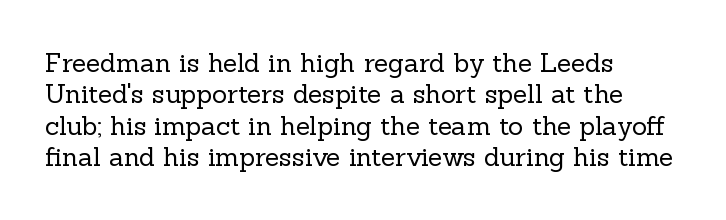
Q: Is the text bold? A: No.
Q: Is the text italic (slanted)? A: No, it is upright.
Q: Is the text underlined? A: No.
Q: How is the paragraph aligned? A: Left-aligned.
Q: Is the spacing between letters normal or unusually wide? A: Normal.
